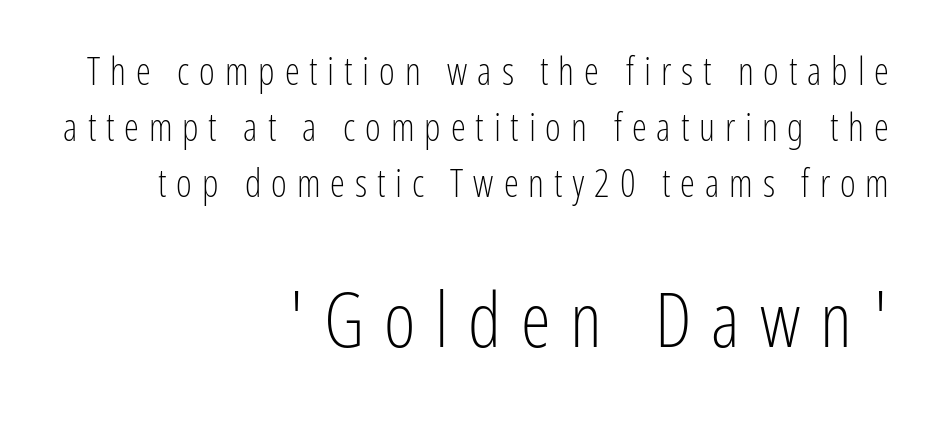
The image shows 76 px light, condensed sans-serif type, upright; set right-aligned, normal line spacing (1.47x), unusually wide letter spacing (+0.26 em), not underlined; the second (bottom) block is 2.0x larger; low stroke contrast and a medium x-height.
